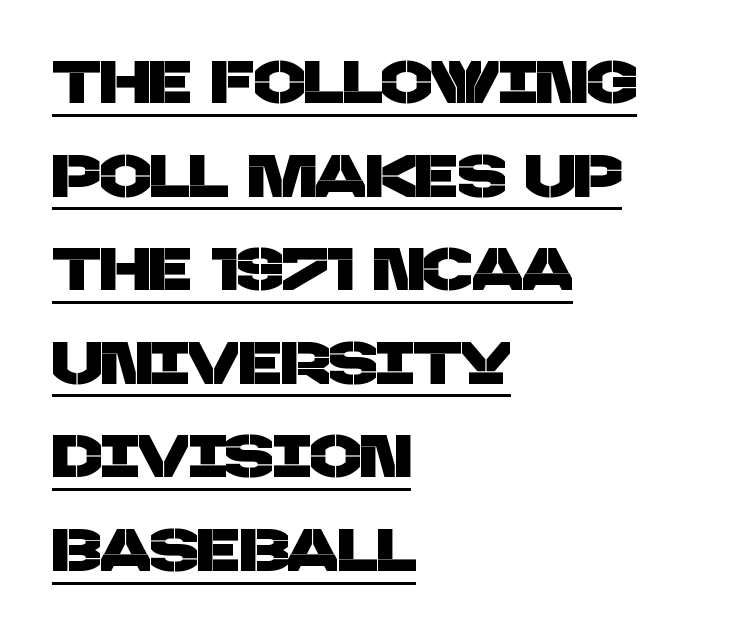
{"serif": "no", "width": "normal", "stroke_contrast": "low", "x_height": "large", "monospaced": "no", "underline": "yes", "align": "left", "line_spacing": "normal", "line_spacing_ratio": 1.56, "letter_spacing": "normal", "letter_spacing_em": 0.0, "glyph_px": 60}
